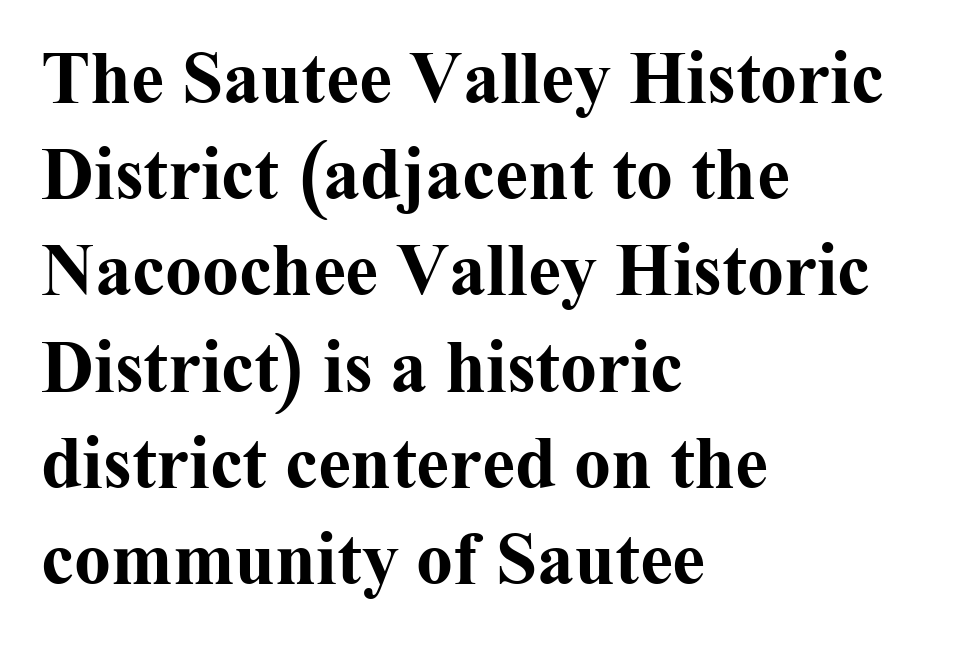
The image shows 74 px bold serif type, upright; set left-aligned, normal line spacing (1.3x), normal letter spacing, not underlined; medium stroke contrast and a medium x-height.
